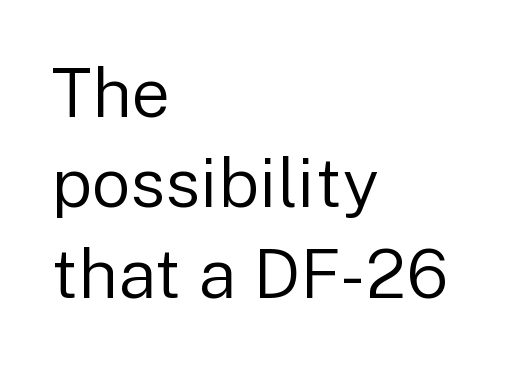
{"serif": "no", "italic": "no", "bold": "no", "weight": "regular", "width": "normal", "stroke_contrast": "low", "x_height": "medium", "monospaced": "no", "underline": "no", "align": "left", "line_spacing": "normal", "line_spacing_ratio": 1.31, "letter_spacing": "normal", "letter_spacing_em": 0.0, "glyph_px": 69}
